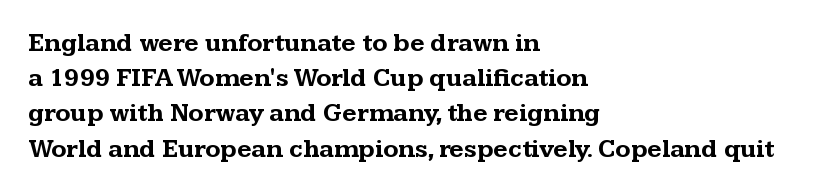
{"italic": "no", "bold": "yes", "underline": "no", "align": "left", "line_spacing": "normal", "line_spacing_ratio": 1.41, "letter_spacing": "normal", "letter_spacing_em": 0.0, "glyph_px": 25}
